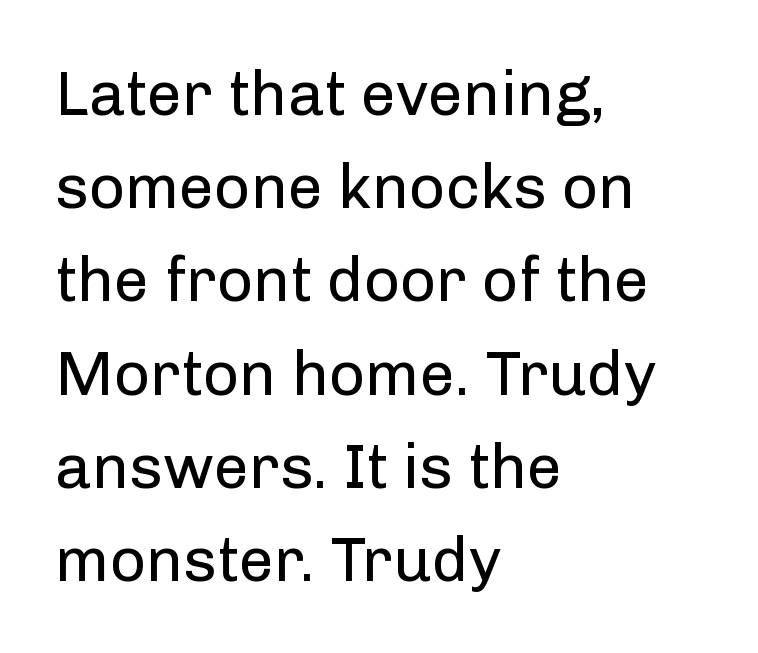
The image shows 63 px regular-weight sans-serif type, upright; set left-aligned, normal line spacing (1.48x), normal letter spacing, not underlined; low stroke contrast and a medium x-height.
